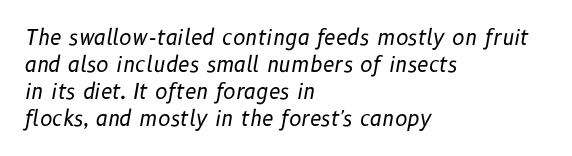
{"italic": "yes", "lean": "right", "slant_degrees": 10, "bold": "no", "underline": "no", "align": "left", "line_spacing": "normal", "line_spacing_ratio": 1.28, "letter_spacing": "normal", "letter_spacing_em": 0.0, "glyph_px": 21}
